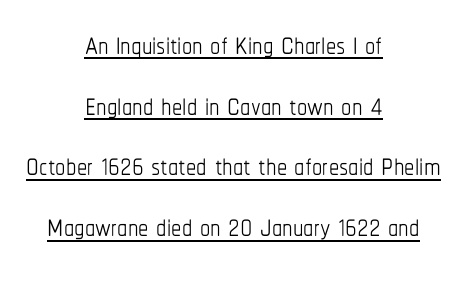
Q: Is the text bold? A: No.
Q: Is the text italic (slanted)? A: No, it is upright.
Q: Is the text underlined? A: Yes.
Q: How is the paragraph aligned? A: Centered.
Q: Is the spacing between letters normal or unusually wide? A: Normal.
Q: Is the spacing between lines tight, normal or loose? A: Normal.
Q: Width (condensed, normal, or wide)? A: Condensed.
Q: Stroke contrast? A: Low.
Q: x-height? A: Medium.
Q: Monospaced? A: No.
